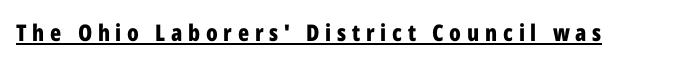
{"italic": "no", "bold": "yes", "underline": "yes", "letter_spacing": "wide", "letter_spacing_em": 0.25, "glyph_px": 23}
